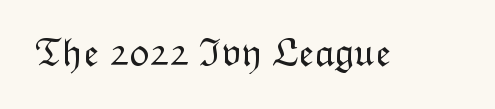
Q: Is the text bold? A: No.
Q: Is the text italic (slanted)? A: No, it is upright.
Q: Is the text underlined? A: No.
Q: Is the spacing between letters normal or unusually wide? A: Normal.
Q: Width (condensed, normal, or wide)? A: Normal.
Q: Stroke contrast? A: Low.
Q: x-height? A: Medium.
Q: Monospaced? A: No.
